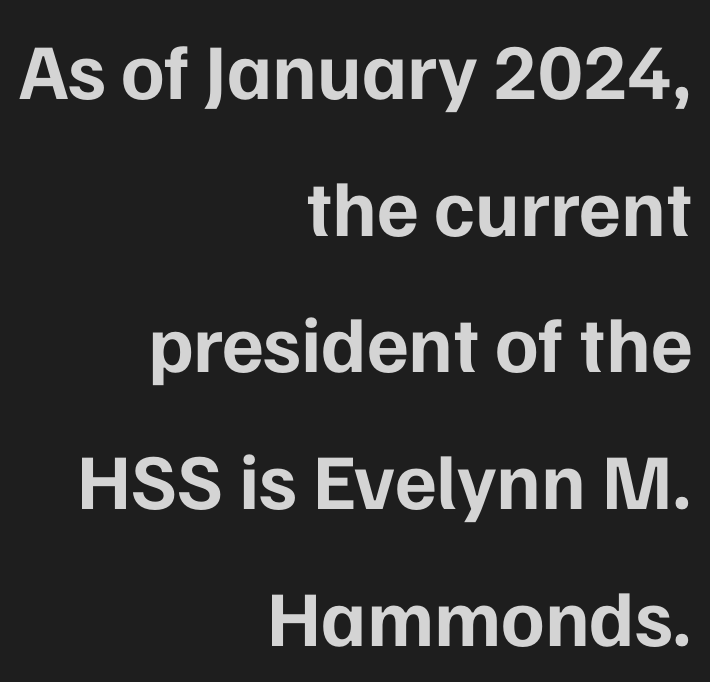
Q: Is the text bold? A: Yes.
Q: Is the text italic (slanted)? A: No, it is upright.
Q: Is the typeface a serif or a sans-serif typeface? A: Sans-serif.
Q: Is the text underlined? A: No.
Q: How is the paragraph aligned? A: Right-aligned.
Q: Is the spacing between letters normal or unusually wide? A: Normal.
Q: Width (condensed, normal, or wide)? A: Normal.
Q: Stroke contrast? A: Low.
Q: x-height? A: Medium.
Q: Monospaced? A: No.
